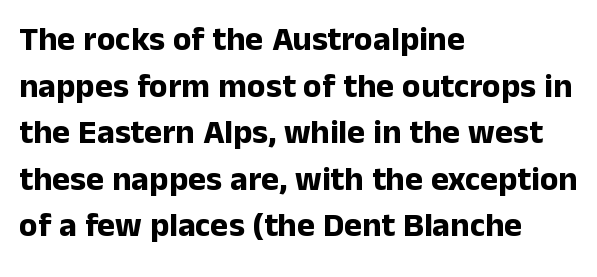
The image shows 34 px bold sans-serif type, upright; set left-aligned, normal line spacing (1.37x), normal letter spacing, not underlined; low stroke contrast and a medium x-height.
